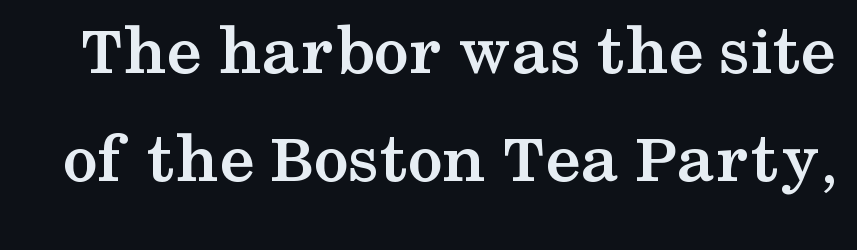
The image shows 71 px semibold, wide serif type, upright; set normal line spacing (1.52x), normal letter spacing, not underlined; medium stroke contrast and a medium x-height.
